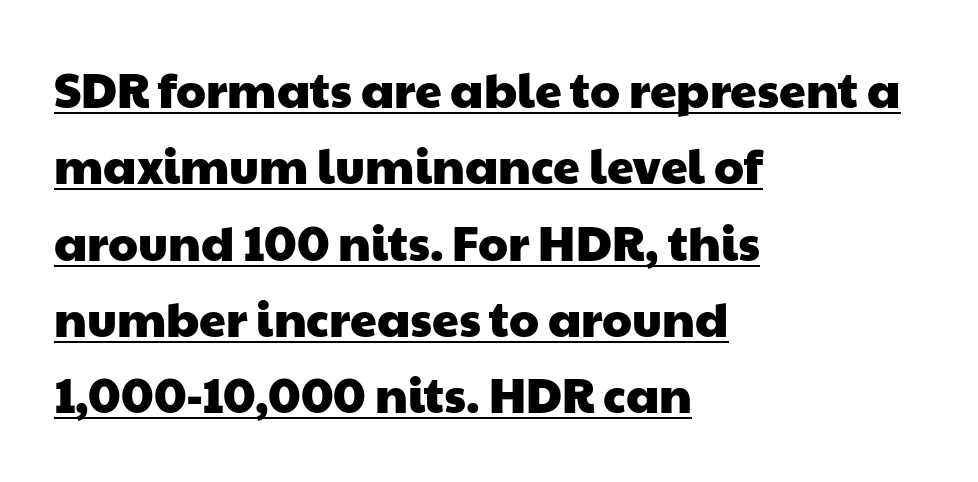
Q: Is the typeface a serif or a sans-serif typeface? A: Sans-serif.
Q: Is the text underlined? A: Yes.
Q: How is the paragraph aligned? A: Left-aligned.
Q: Is the spacing between letters normal or unusually wide? A: Normal.
Q: Is the spacing between lines tight, normal or loose? A: Normal.
Q: Width (condensed, normal, or wide)? A: Wide.
Q: Stroke contrast? A: Low.
Q: x-height? A: Medium.
Q: Monospaced? A: No.
